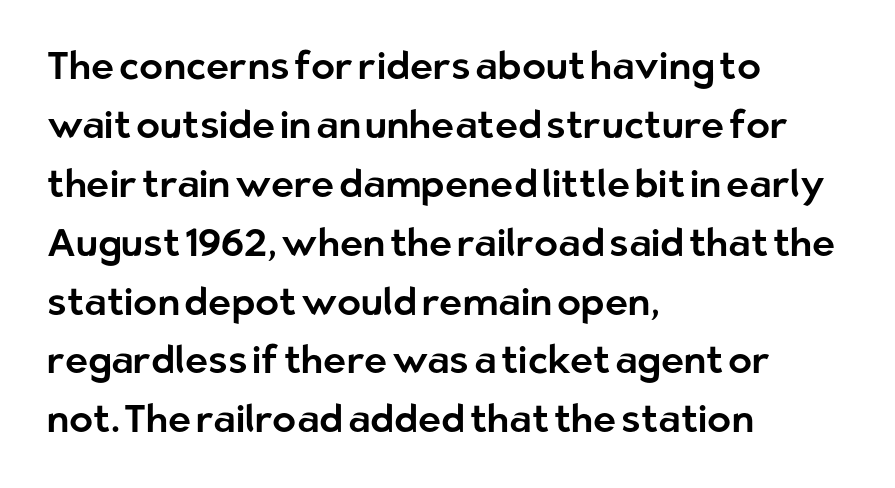
The image shows 39 px sans-serif type, upright; set left-aligned, normal line spacing (1.51x), normal letter spacing, not underlined; low stroke contrast and a medium x-height.
